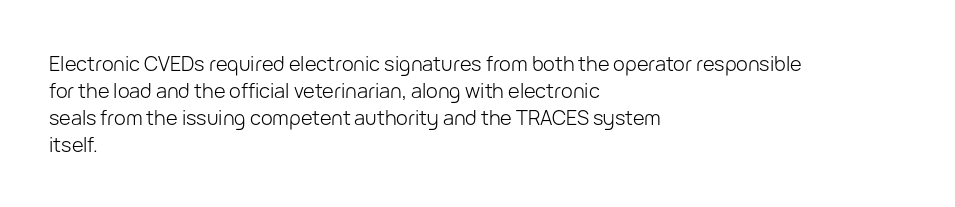
This sample uses an upright cut, with every glyph sitting square on the baseline. Reading down the column, the eye jumps a familiar distance to each next line. The horizontal fit of the characters is conventional and even. This is not heavy type; no bold has been used.
